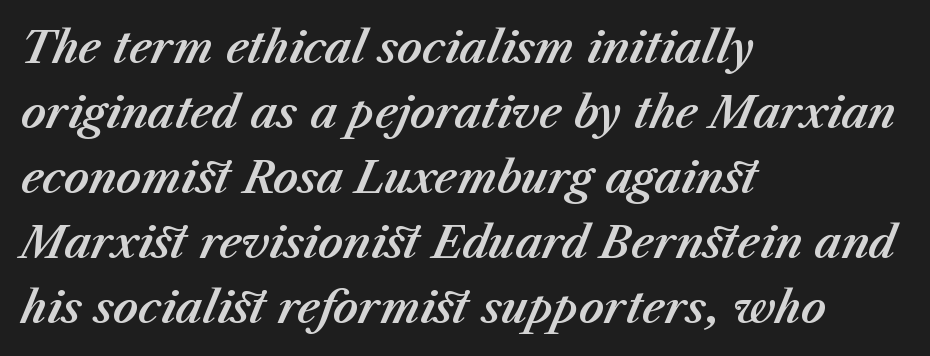
Q: Is the text italic (slanted)? A: Yes, it leans right by about 23 degrees.
Q: Is the text underlined? A: No.
Q: How is the paragraph aligned? A: Left-aligned.
Q: Is the spacing between letters normal or unusually wide? A: Normal.
Q: Is the spacing between lines tight, normal or loose? A: Normal.
Q: Width (condensed, normal, or wide)? A: Normal.
Q: Stroke contrast? A: Medium.
Q: x-height? A: Medium.
Q: Monospaced? A: No.
